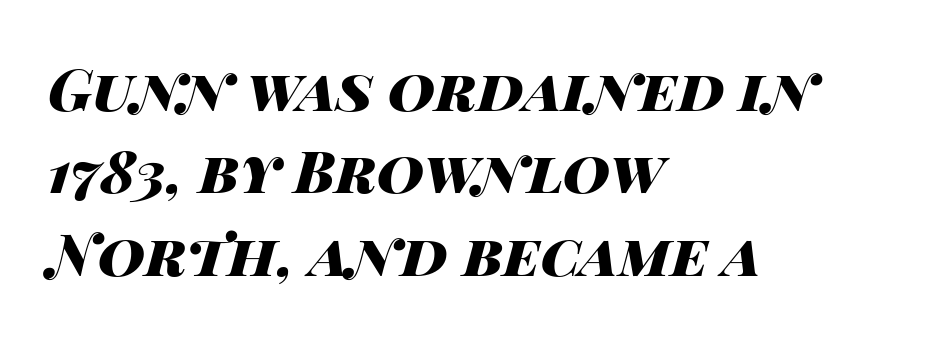
{"italic": "yes", "lean": "right", "slant_degrees": 14, "bold": "yes", "weight": "heavy", "width": "wide", "stroke_contrast": "high", "x_height": "large", "monospaced": "no", "underline": "no", "align": "left", "line_spacing": "normal", "line_spacing_ratio": 1.42, "letter_spacing": "normal", "letter_spacing_em": 0.0, "glyph_px": 58}
